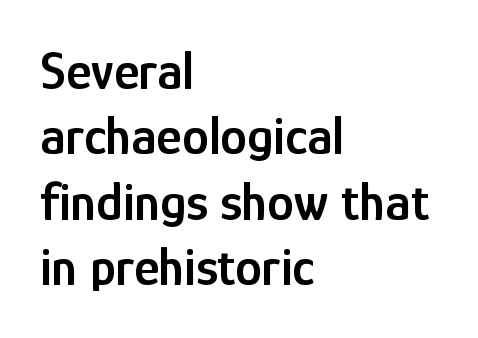
You can tell from the bare stems that sans-serif type was used. A fair bit of extra ink — the face is semibold, not bold. This rendering features lettering with no underline. Note the varied advance widths — an 'i' is clearly narrower than an 'm'. Alignment: flush left. Each word holds together tightly as a unit, with standard inter-letter gaps.
